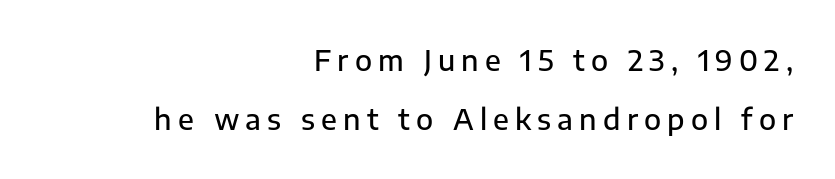
Q: Is the text bold? A: Semi-bold.
Q: Is the text italic (slanted)? A: No, it is upright.
Q: Is the typeface a serif or a sans-serif typeface? A: Sans-serif.
Q: Is the text underlined? A: No.
Q: How is the paragraph aligned? A: Right-aligned.
Q: Is the spacing between letters normal or unusually wide? A: Unusually wide.
Q: Is the spacing between lines tight, normal or loose? A: Loose.
Q: Width (condensed, normal, or wide)? A: Normal.
Q: Stroke contrast? A: Low.
Q: x-height? A: Medium.
Q: Monospaced? A: No.
